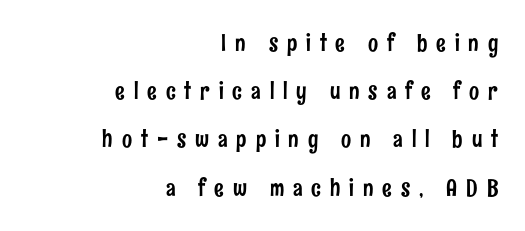
Q: Is the text italic (slanted)? A: No, it is upright.
Q: Is the text underlined? A: No.
Q: How is the paragraph aligned? A: Right-aligned.
Q: Is the spacing between letters normal or unusually wide? A: Unusually wide.
Q: Is the spacing between lines tight, normal or loose? A: Loose.
